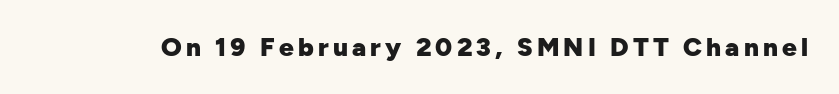
Q: Is the text bold? A: Yes.
Q: Is the text italic (slanted)? A: No, it is upright.
Q: Is the text underlined? A: No.
